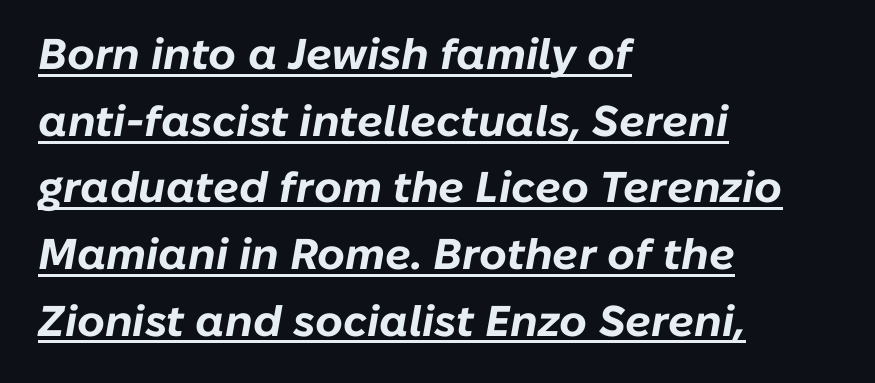
The image shows 43 px bold type, italic (leaning right); set left-aligned, normal line spacing (1.55x), normal letter spacing, underlined; low stroke contrast and a medium x-height.
